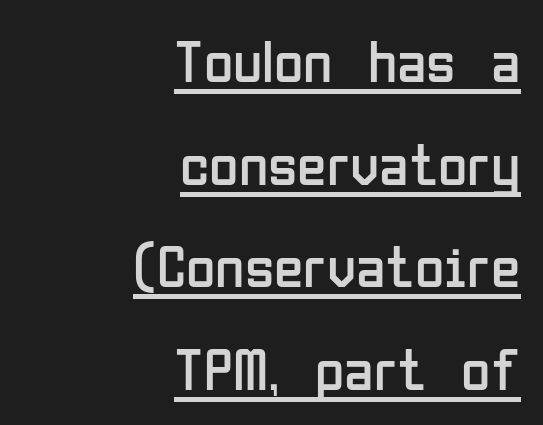
{"serif": "no", "italic": "no", "bold": "no", "weight": "regular", "width": "condensed", "stroke_contrast": "low", "x_height": "medium", "monospaced": "no", "underline": "yes", "align": "right", "line_spacing_ratio": 1.71, "letter_spacing": "normal", "letter_spacing_em": 0.0, "glyph_px": 60}
